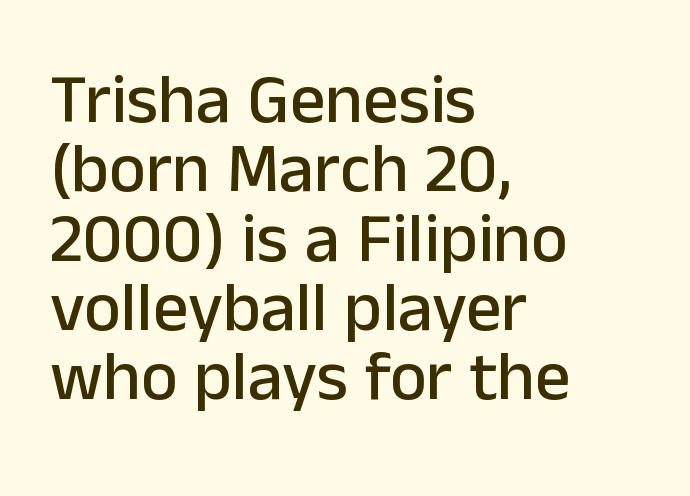
Observe the ordinary spacing: letters are neighbours, not strangers. Examine the stroke ends and you'll find no serifs. All the whitespace from short lines collects on the right. The strip under each line holds only bare page. This sample uses an upright cut, with every glyph sitting square on the baseline. The face used here is proportionally spaced, like ordinary book or web type.
